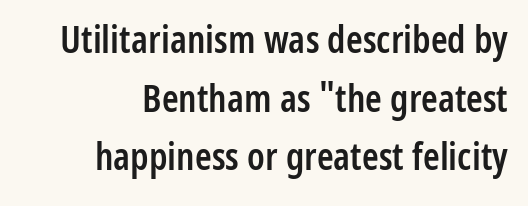
{"serif": "no", "italic": "no", "bold": "semi", "weight": "semibold", "width": "condensed", "stroke_contrast": "low", "x_height": "medium", "monospaced": "no", "underline": "no", "align": "right", "line_spacing": "normal", "line_spacing_ratio": 1.54, "letter_spacing": "normal", "letter_spacing_em": 0.0, "glyph_px": 38}
